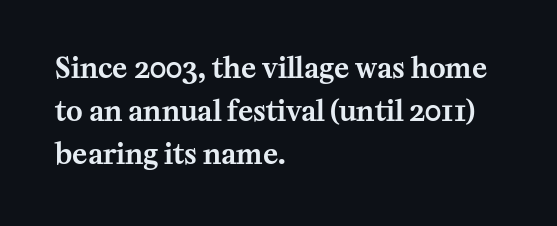
{"serif": "yes", "italic": "no", "width": "normal", "stroke_contrast": "medium", "x_height": "medium", "monospaced": "no", "underline": "no", "align": "left", "line_spacing": "normal", "line_spacing_ratio": 1.54, "letter_spacing": "normal", "letter_spacing_em": 0.0, "glyph_px": 28}
